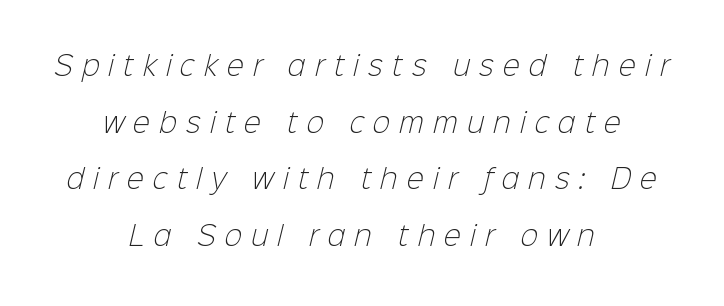
The characters are drawn with everyday or finer stroke widths. The area under the type is left untouched. Honestly, the letter spacing is so wide it's the main thing you notice. Regarding leading, the lines here are spaced well apart. Every row of glyphs is offset so its center matches the block's center.
